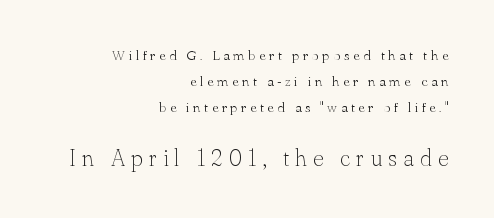
The image shows 23 px text type, upright; set right-aligned, line spacing 1.87x, unusually wide letter spacing (+0.26 em), not underlined; the second (bottom) block is 1.64x larger.
